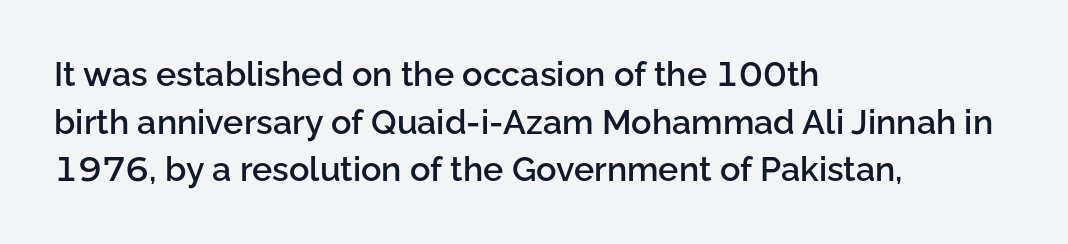
Q: Is the text bold? A: Semi-bold.
Q: Is the text italic (slanted)? A: No, it is upright.
Q: Is the typeface a serif or a sans-serif typeface? A: Sans-serif.
Q: Is the text underlined? A: No.
Q: How is the paragraph aligned? A: Left-aligned.
Q: Is the spacing between letters normal or unusually wide? A: Normal.
Q: Is the spacing between lines tight, normal or loose? A: Normal.
Q: Width (condensed, normal, or wide)? A: Normal.
Q: Stroke contrast? A: Low.
Q: x-height? A: Medium.
Q: Monospaced? A: No.
